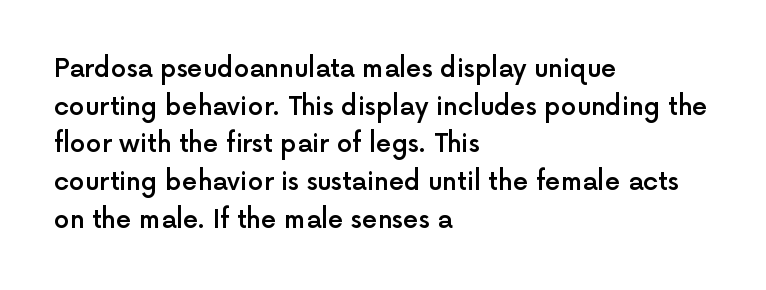
Q: Is the text bold? A: Semi-bold.
Q: Is the text italic (slanted)? A: No, it is upright.
Q: Is the text underlined? A: No.
Q: How is the paragraph aligned? A: Left-aligned.
Q: Is the spacing between letters normal or unusually wide? A: Normal.
Q: Is the spacing between lines tight, normal or loose? A: Normal.
